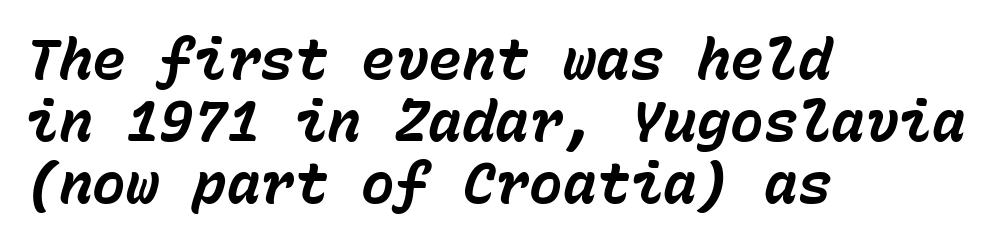
The image shows 56 px bold type, italic (leaning right), monospaced; set left-aligned, tight line spacing (1.11x), normal letter spacing, not underlined; low stroke contrast and a medium x-height.
